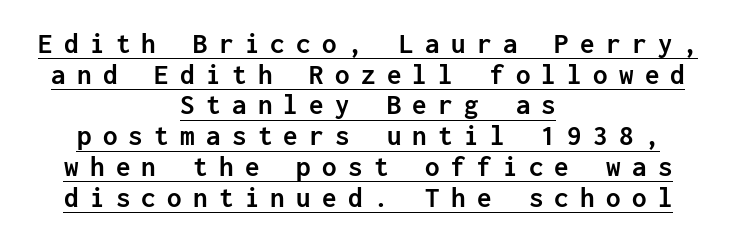
The image shows 29 px semibold sans-serif type, upright, monospaced; set centered, tight line spacing (1.06x), unusually wide letter spacing (+0.39 em), underlined; low stroke contrast and a medium x-height.
